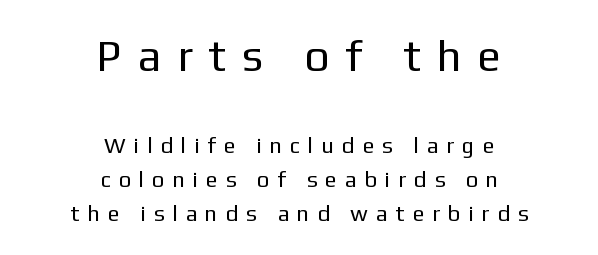
Size hierarchy here favors the leading block over the trailing one. Does the type have serifs? No, each stem ends abruptly. Heft: none added — not bold. The gap between lines stays unmarked.
